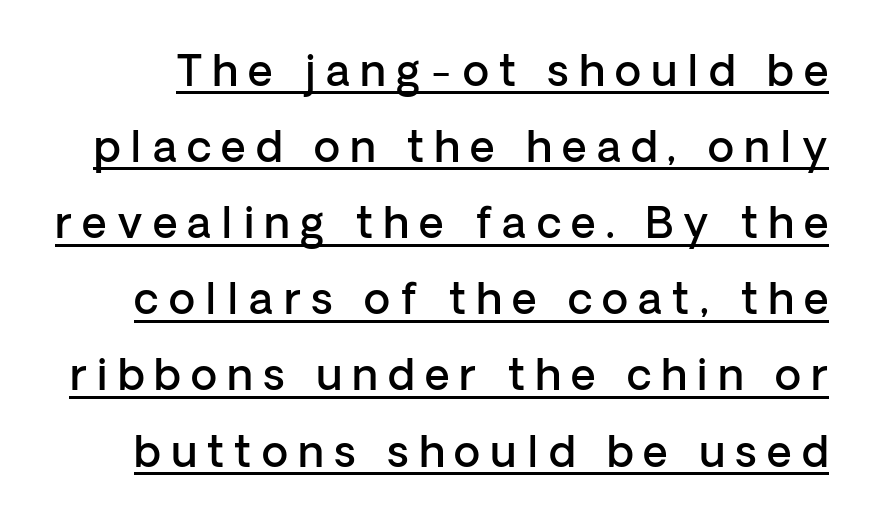
The image shows 43 px semibold sans-serif type, upright; set line spacing 1.77x, unusually wide letter spacing (+0.24 em), underlined; low stroke contrast and a medium x-height.
